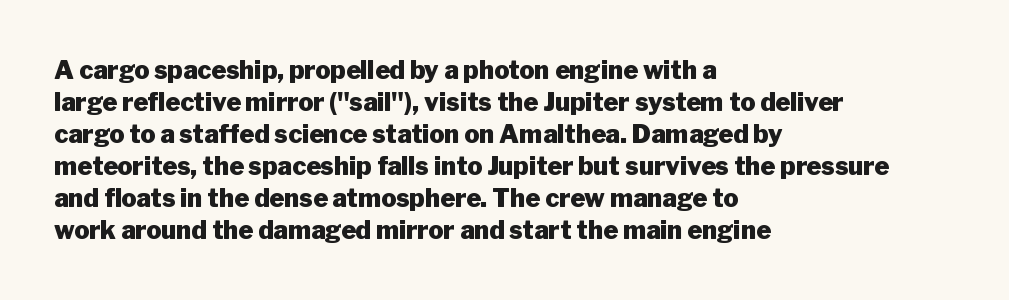
{"italic": "no", "bold": "yes", "underline": "no", "align": "left", "line_spacing": "normal", "line_spacing_ratio": 1.28, "letter_spacing": "normal", "letter_spacing_em": 0.0, "glyph_px": 25}
